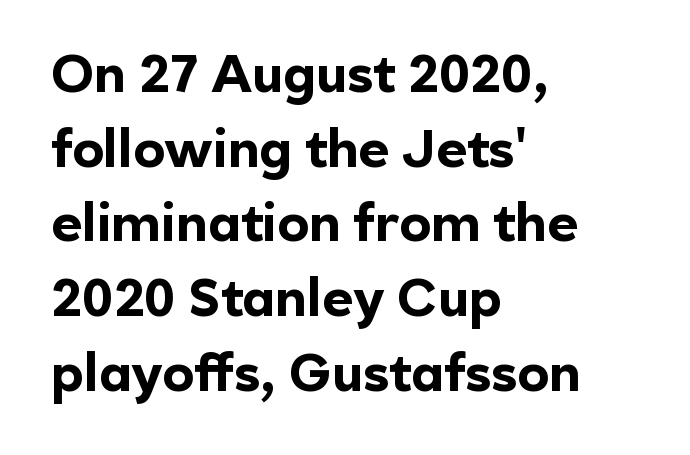
The image shows 53 px bold sans-serif type, upright; set left-aligned, normal line spacing (1.41x), normal letter spacing, not underlined; a medium x-height.
